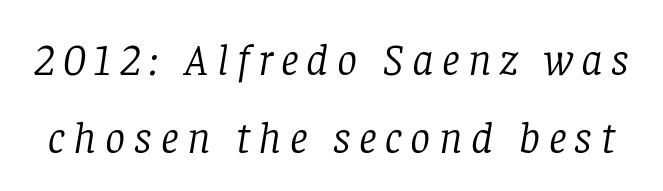
Posture: slanted. The cut favours lightness, reaching ordinary text weight at its darkest. Unlike a clean sans, this face finishes its strokes with serifs. Bare-footed words on every line.
